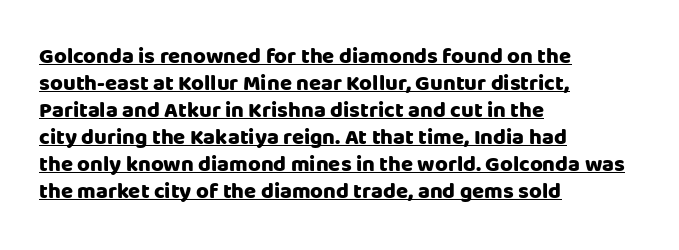
{"italic": "no", "bold": "yes", "underline": "yes", "align": "left", "line_spacing_ratio": 1.23, "letter_spacing": "normal", "letter_spacing_em": 0.0, "glyph_px": 22}
